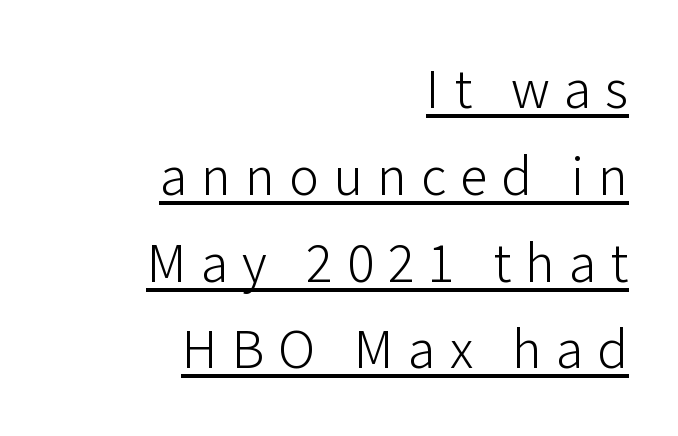
{"serif": "no", "italic": "no", "bold": "no", "weight": "light", "width": "normal", "stroke_contrast": "low", "x_height": "medium", "monospaced": "no", "underline": "yes", "align": "right", "line_spacing": "normal", "line_spacing_ratio": 1.55, "letter_spacing": "wide", "letter_spacing_em": 0.25, "glyph_px": 56}
